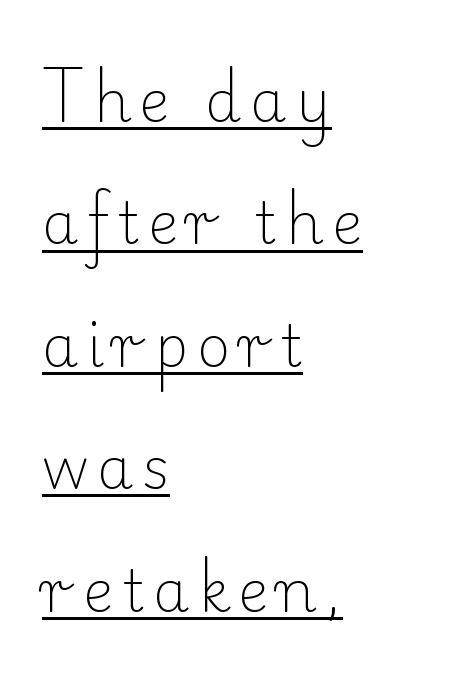
Q: Is the text bold? A: No.
Q: Is the text italic (slanted)? A: No, it is upright.
Q: Is the typeface a serif or a sans-serif typeface? A: Serif.
Q: Is the text underlined? A: Yes.
Q: How is the paragraph aligned? A: Left-aligned.
Q: Is the spacing between lines tight, normal or loose? A: Loose.
Q: Width (condensed, normal, or wide)? A: Normal.
Q: Stroke contrast? A: Low.
Q: x-height? A: Small.
Q: Monospaced? A: No.
